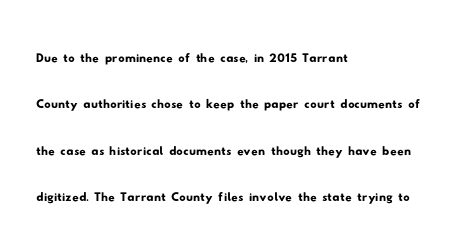
Honestly, the row spacing looks completely unremarkable. The foot of each line stays bare and open. Observe the ordinary spacing: letters are neighbours, not strangers. The passage shown is typed in a proportional face where columns would drift.
